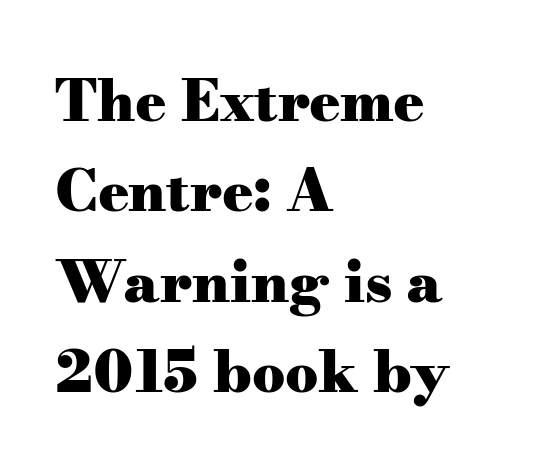
This sample keeps an unexceptional amount of space between lines. Chunky letters — that's bold for sure. The rendering uses natural spacing where letterforms have individual widths. The tracking reads as untouched default to a designer's eye. Typeset ragged right — the left edge is the straight one.
